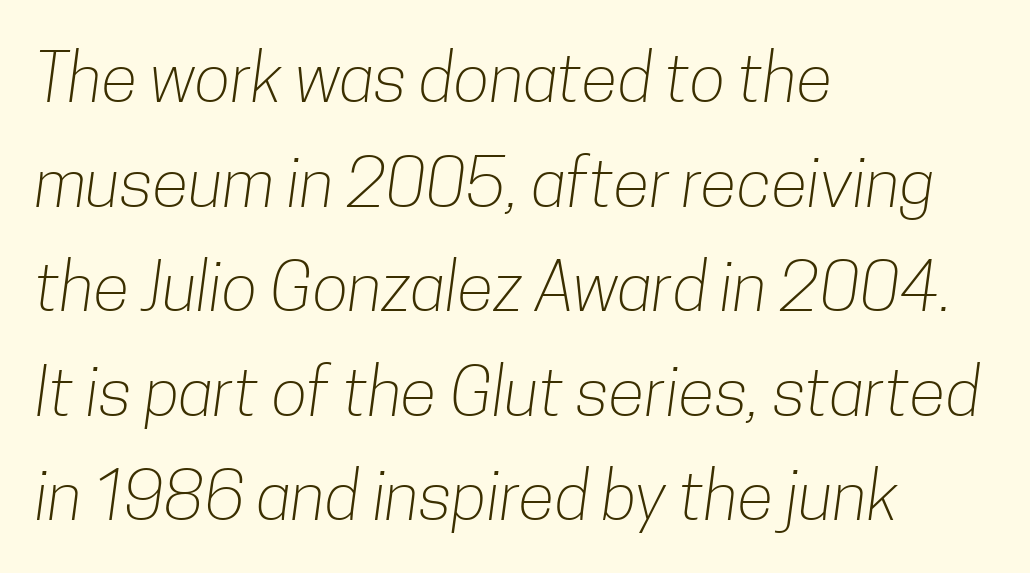
The image shows 67 px light, condensed sans-serif type; set left-aligned, normal line spacing (1.56x), normal letter spacing, not underlined; low stroke contrast and a medium x-height.
